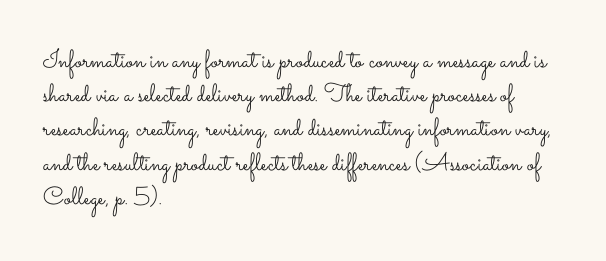
Q: Is the text bold? A: No.
Q: Is the text italic (slanted)? A: Yes.
Q: Is the text underlined? A: No.
Q: How is the paragraph aligned? A: Left-aligned.
Q: Is the spacing between letters normal or unusually wide? A: Normal.
Q: Is the spacing between lines tight, normal or loose? A: Normal.
